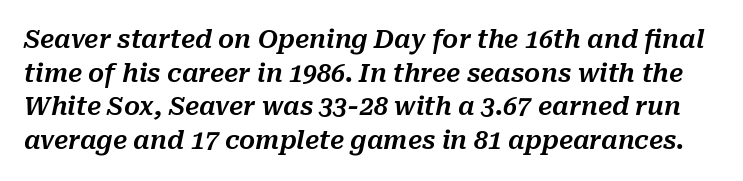
Q: Is the text italic (slanted)? A: Yes, it leans right by about 10 degrees.
Q: Is the text underlined? A: No.
Q: Is the spacing between letters normal or unusually wide? A: Normal.
Q: Is the spacing between lines tight, normal or loose? A: Normal.
